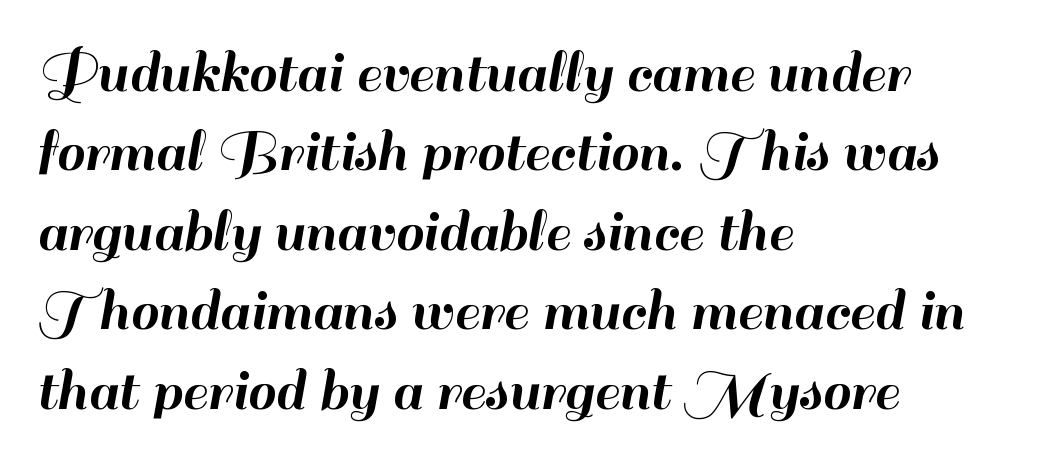
The image shows 63 px sans-serif type; set left-aligned, normal line spacing (1.26x), normal letter spacing, not underlined; high stroke contrast and a small x-height.
